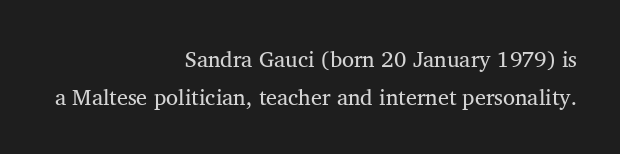
Q: Is the text bold? A: No.
Q: Is the text italic (slanted)? A: No, it is upright.
Q: Is the text underlined? A: No.
Q: How is the paragraph aligned? A: Right-aligned.
Q: Is the spacing between letters normal or unusually wide? A: Normal.
